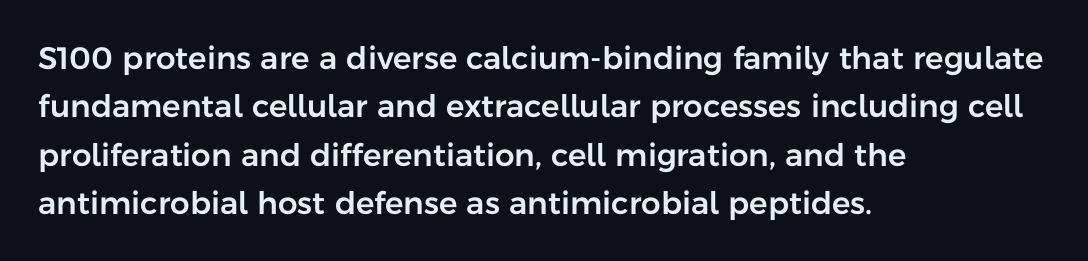
{"serif": "no", "italic": "no", "width": "normal", "stroke_contrast": "low", "x_height": "medium", "monospaced": "no", "underline": "no", "align": "left", "line_spacing": "normal", "line_spacing_ratio": 1.56, "letter_spacing": "normal", "letter_spacing_em": 0.0, "glyph_px": 31}
